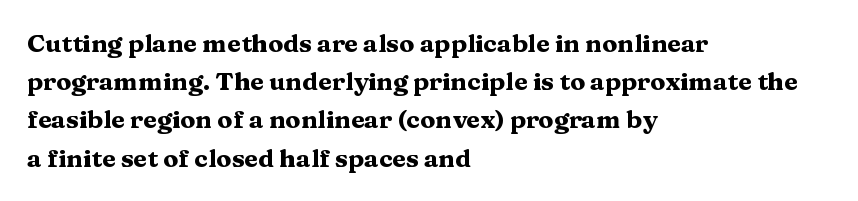
Lines of text with bare space underneath. Quick note: interline space is typical. The line texture is even and compact thanks to regular tracking. The letters stand straight up with perfectly vertical stems. I'd describe the lettering as bold — thick and assertive.
